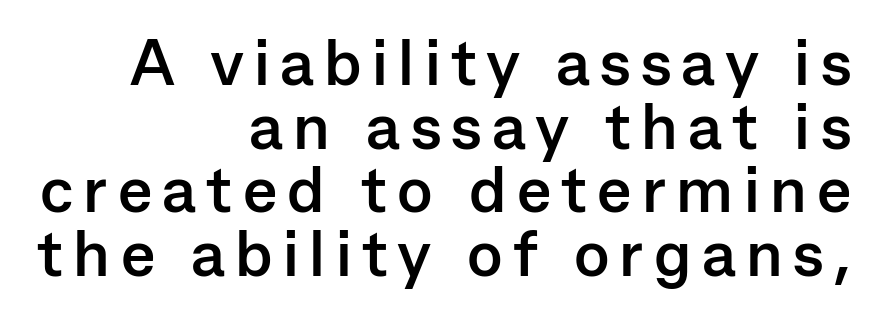
Q: Is the text bold? A: Yes.
Q: Is the text italic (slanted)? A: No, it is upright.
Q: Is the typeface a serif or a sans-serif typeface? A: Sans-serif.
Q: Is the text underlined? A: No.
Q: How is the paragraph aligned? A: Right-aligned.
Q: Is the spacing between lines tight, normal or loose? A: Tight.
Q: Width (condensed, normal, or wide)? A: Normal.
Q: Stroke contrast? A: Low.
Q: x-height? A: Medium.
Q: Monospaced? A: No.
